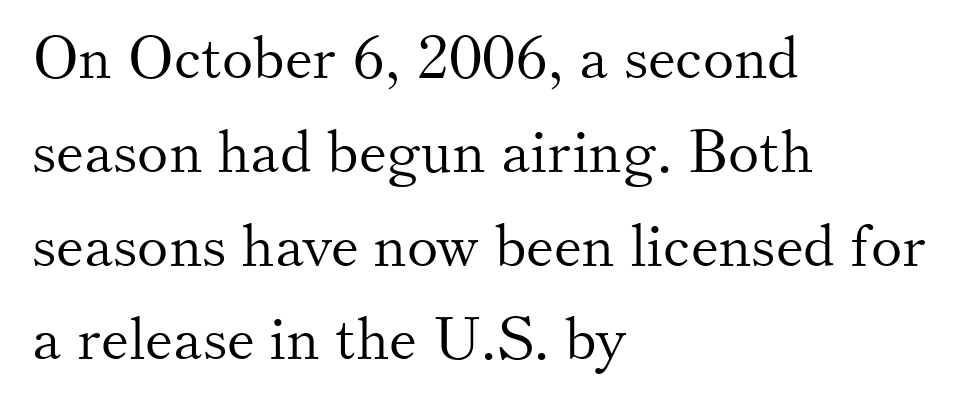
Notice how descenders clear the ascenders below comfortably — that's standard leading. The face used here is rendered with its standard letterfit. Stroke terminals: seriffed. Check the space under the baseline: it is left empty. Posture: upright roman. The letters advance in unequal steps, a hallmark of proportional type.
